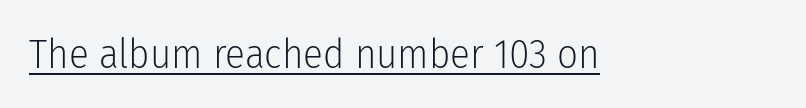
The image shows 41 px light, condensed sans-serif type, upright; set normal letter spacing, underlined; low stroke contrast and a medium x-height.
